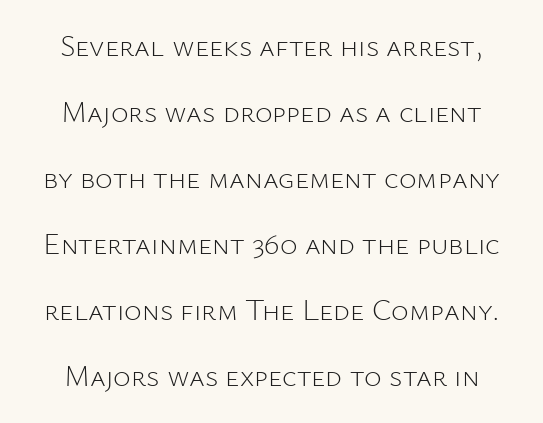
Vertical strokes here are truly vertical. Characters follow at the spacing the type designer built in. In terms of leading, this rendering errs on the spacious side. Looks like regular typesetting: each glyph gets only the width it needs. Weight: regular or lighter.
